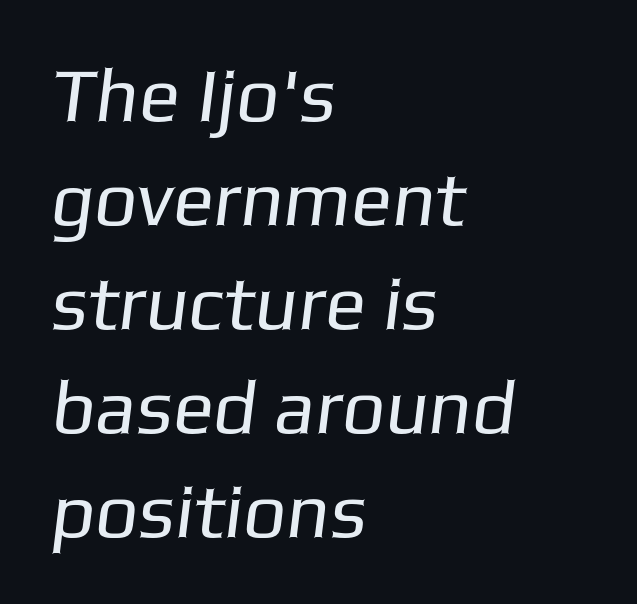
The image shows 76 px regular-weight sans-serif type; set left-aligned, normal line spacing (1.37x), normal letter spacing, not underlined; low stroke contrast and a medium x-height.
